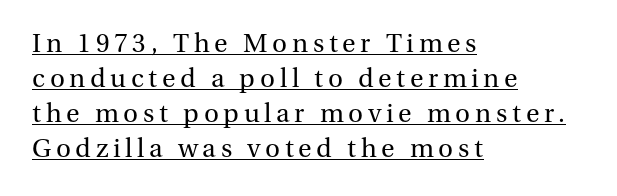
Underlined type. These lines stack with their left ends in a neat column. The designer left line spacing at the default. The font's upright variant was chosen for this text.
